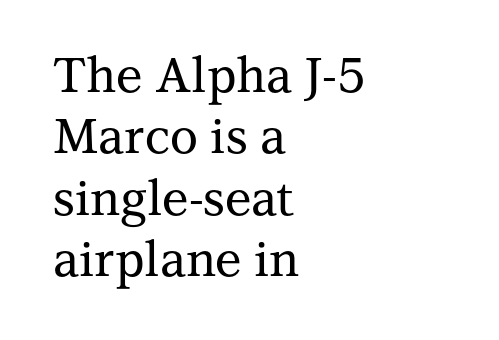
{"serif": "yes", "italic": "no", "width": "normal", "stroke_contrast": "medium", "x_height": "medium", "monospaced": "no", "underline": "no", "align": "left", "line_spacing": "normal", "line_spacing_ratio": 1.28, "letter_spacing": "normal", "letter_spacing_em": 0.0, "glyph_px": 48}
